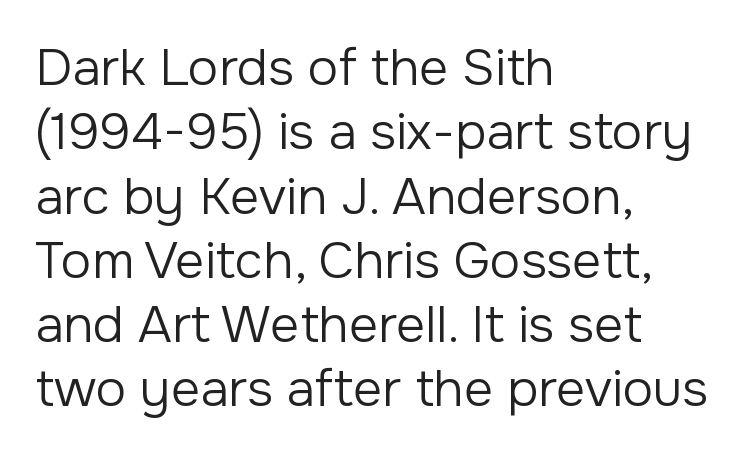
Q: Is the text bold? A: No.
Q: Is the text italic (slanted)? A: No, it is upright.
Q: Is the typeface a serif or a sans-serif typeface? A: Sans-serif.
Q: Is the text underlined? A: No.
Q: How is the paragraph aligned? A: Left-aligned.
Q: Is the spacing between letters normal or unusually wide? A: Normal.
Q: Is the spacing between lines tight, normal or loose? A: Normal.
Q: Width (condensed, normal, or wide)? A: Normal.
Q: Stroke contrast? A: Low.
Q: x-height? A: Medium.
Q: Monospaced? A: No.
